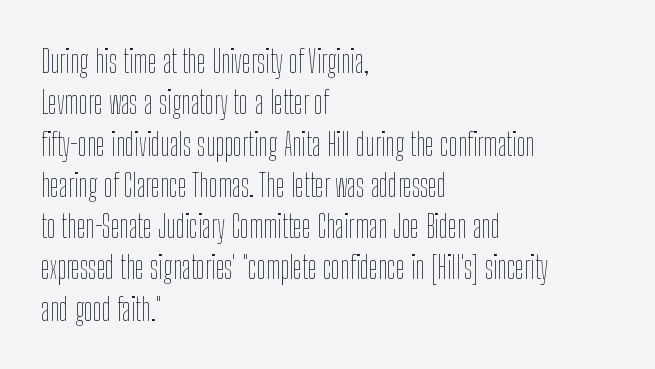
The image shows 32 px thin, condensed type, upright; set left-aligned, normal line spacing (1.29x), normal letter spacing, not underlined; low stroke contrast and a medium x-height.
